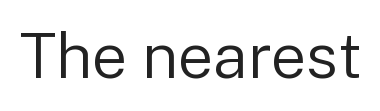
The image shows 63 px regular-weight sans-serif type, upright; set normal letter spacing, not underlined; low stroke contrast and a medium x-height.
